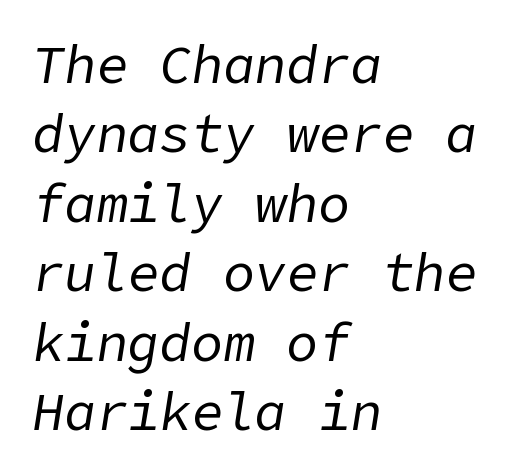
Q: Is the text bold? A: No.
Q: Is the text italic (slanted)? A: Yes, it leans right by about 9 degrees.
Q: Is the text underlined? A: No.
Q: How is the paragraph aligned? A: Left-aligned.
Q: Is the spacing between letters normal or unusually wide? A: Normal.
Q: Is the spacing between lines tight, normal or loose? A: Normal.
Q: Width (condensed, normal, or wide)? A: Normal.
Q: Stroke contrast? A: Low.
Q: x-height? A: Medium.
